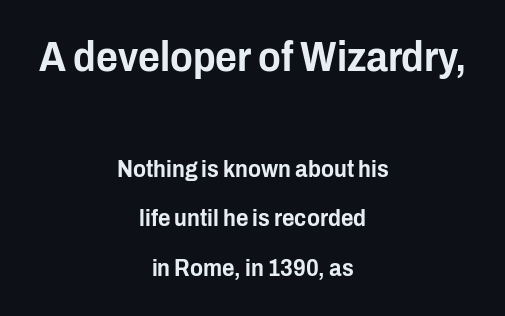
The image shows 42 px condensed sans-serif type, upright; set centered, loose line spacing (2.07x), normal letter spacing, not underlined; the first (top) block is 1.75x larger; low stroke contrast and a medium x-height.
